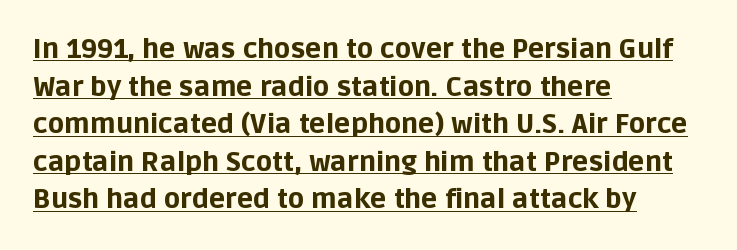
Q: Is the text bold? A: Yes.
Q: Is the text italic (slanted)? A: No, it is upright.
Q: Is the text underlined? A: Yes.
Q: How is the paragraph aligned? A: Left-aligned.
Q: Is the spacing between letters normal or unusually wide? A: Normal.
Q: Is the spacing between lines tight, normal or loose? A: Normal.
